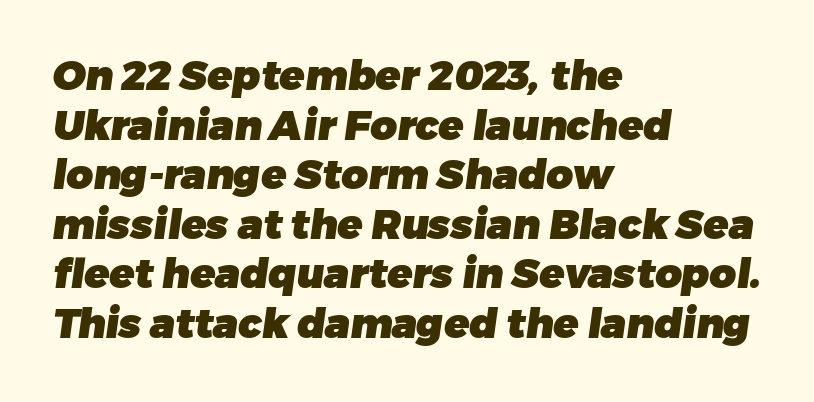
Unlike a traditional serif, this face leaves its strokes unadorned. Is the block centered? No — it sits flush against the left margin. Plain, unruled lines of type. The font is running at its bold setting. Spacing verdict: proportional, widths tailored to each character. A typesetter would call this zero additional tracking.
